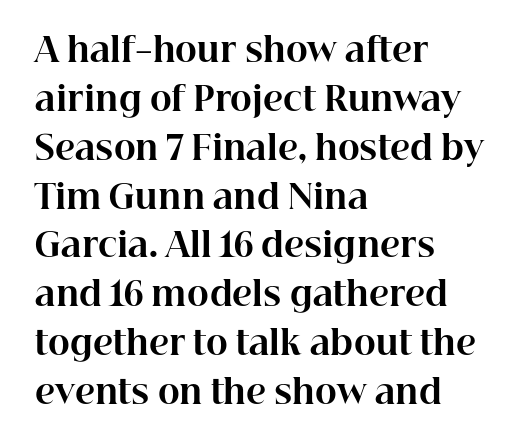
The image shows 33 px bold serif type, upright; set left-aligned, normal line spacing (1.48x), normal letter spacing, not underlined; high stroke contrast and a medium x-height.
